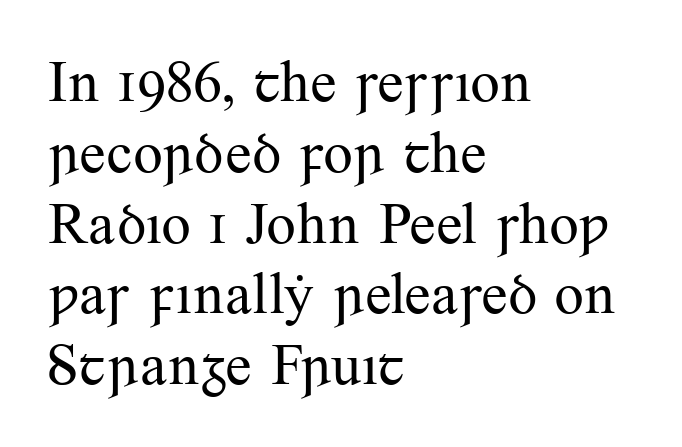
The image shows 59 px regular-weight serif type, upright; set left-aligned, line spacing 1.2x, normal letter spacing, not underlined; medium stroke contrast and a small x-height.
